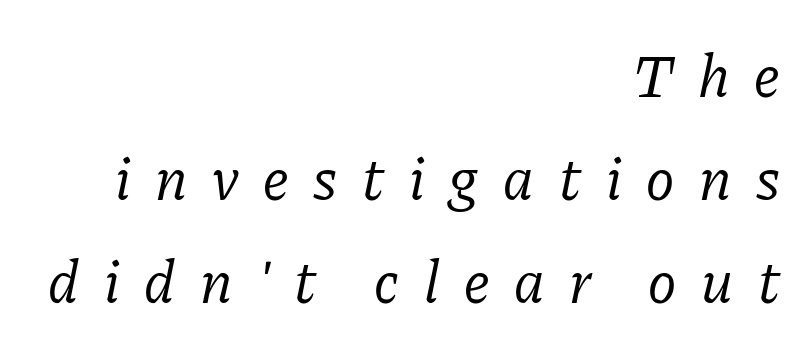
Check where the strokes stop: tiny serifs finish them off. Loose tracking; the words dissolve into strings of separated letters. Underlining? Definitely not there. Weight: regular or lighter.
